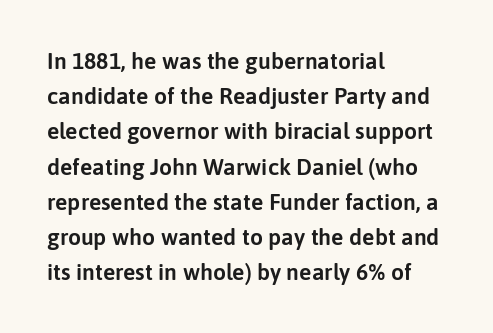
The image shows 23 px text type, upright; set left-aligned, normal line spacing (1.53x), normal letter spacing, not underlined.
